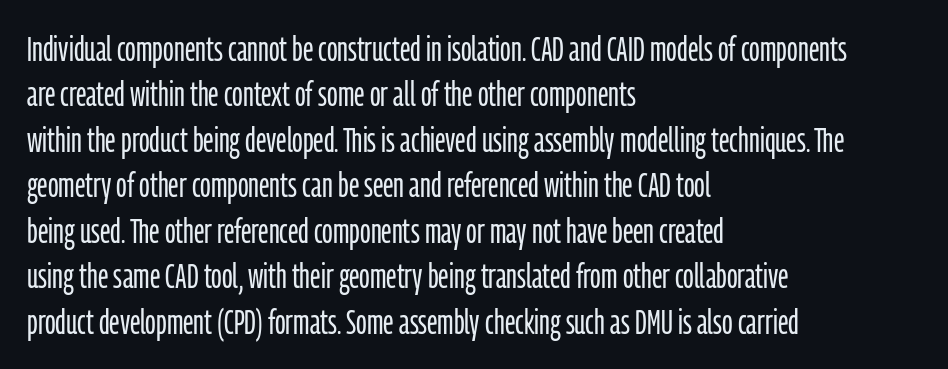
The image shows 35 px light, condensed sans-serif type, upright; set left-aligned, normal line spacing (1.3x), normal letter spacing, not underlined; low stroke contrast and a medium x-height.
